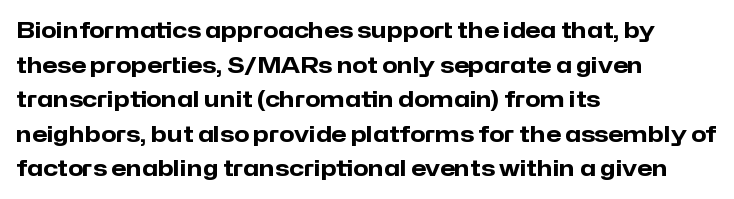
The image shows 22 px bold type, upright; set left-aligned, normal line spacing (1.57x), normal letter spacing, not underlined.
